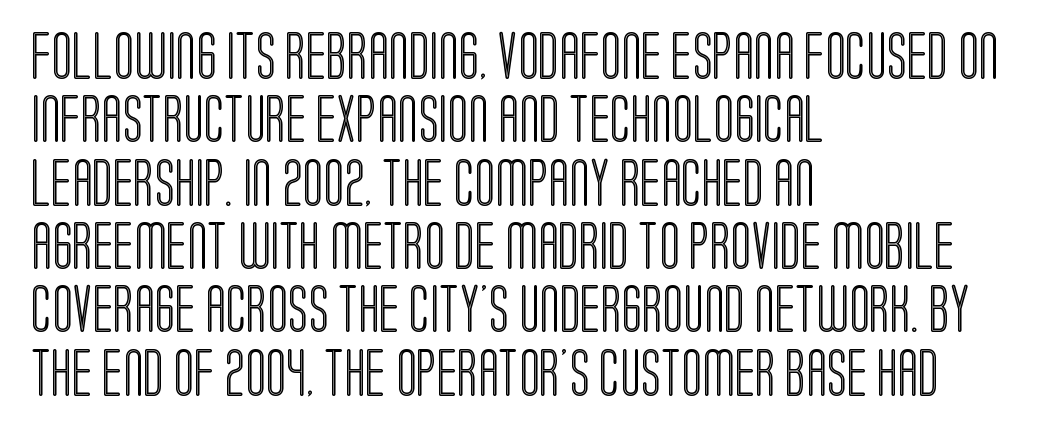
{"italic": "no", "width": "condensed", "x_height": "large", "monospaced": "no", "underline": "no", "align": "left", "line_spacing": "normal", "line_spacing_ratio": 1.32, "letter_spacing": "normal", "letter_spacing_em": 0.0, "glyph_px": 48}
